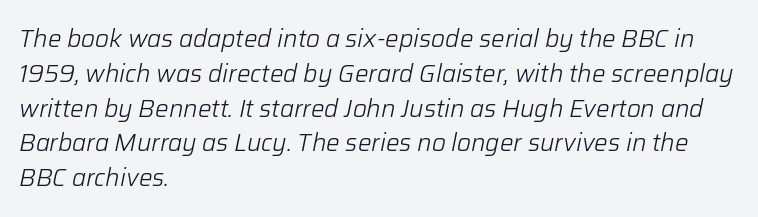
The image shows 24 px text type, italic (leaning right); set left-aligned, normal line spacing (1.45x), normal letter spacing, not underlined.
